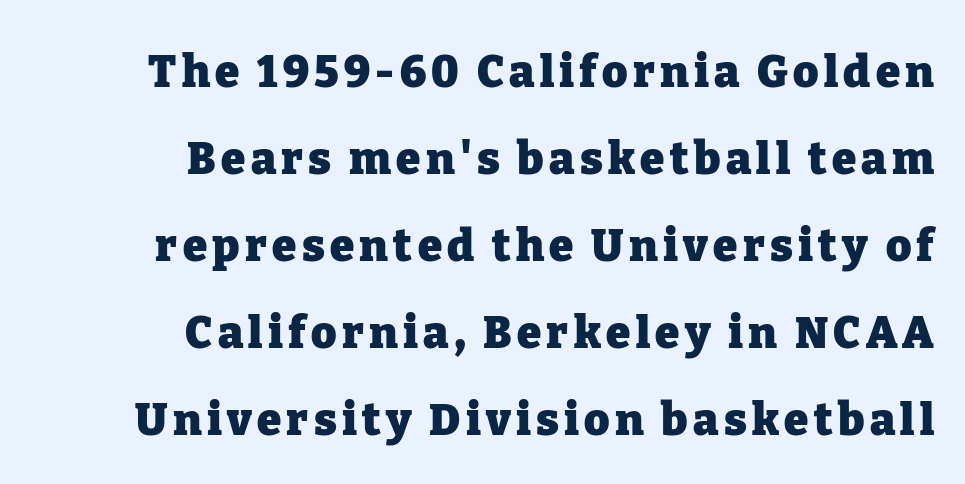
Stroke thickness is high; the sample reads as a true bold. To sum up the face: it has serifs. Successive baselines arrive slowly, with a big drop between each. Upright lettering throughout. Character widths vary here, with narrow letters taking less room than wide ones.
